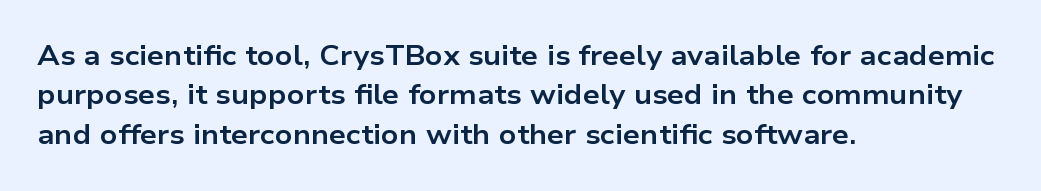
{"italic": "no", "bold": "yes", "underline": "no", "align": "left", "line_spacing": "normal", "line_spacing_ratio": 1.46, "letter_spacing": "normal", "letter_spacing_em": 0.0, "glyph_px": 27}
